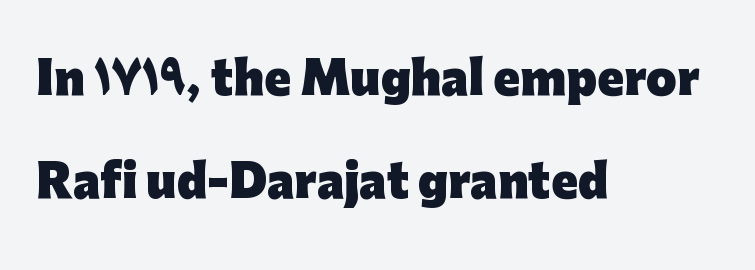
The image shows 44 px heavy sans-serif type, upright; set left-aligned, loose line spacing (2.35x), normal letter spacing, not underlined; low stroke contrast and a medium x-height.
